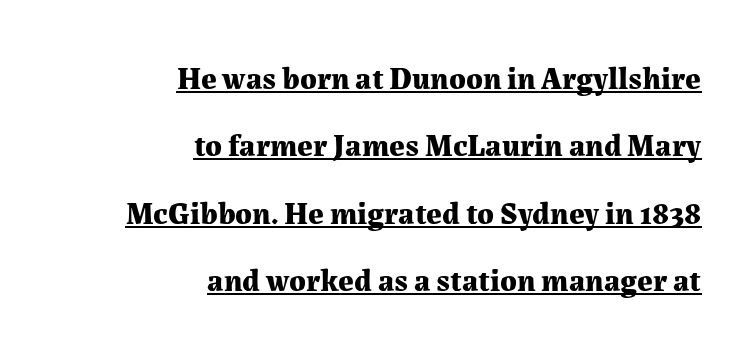
The image shows 31 px bold serif type, upright; set right-aligned, loose line spacing (2.17x), normal letter spacing, underlined; medium stroke contrast and a medium x-height.
